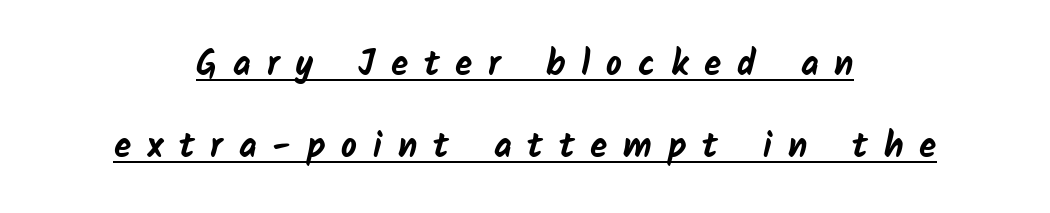
The image shows 35 px bold sans-serif type; set centered, loose line spacing (2.34x), unusually wide letter spacing (+0.45 em), underlined; low stroke contrast and a medium x-height.
